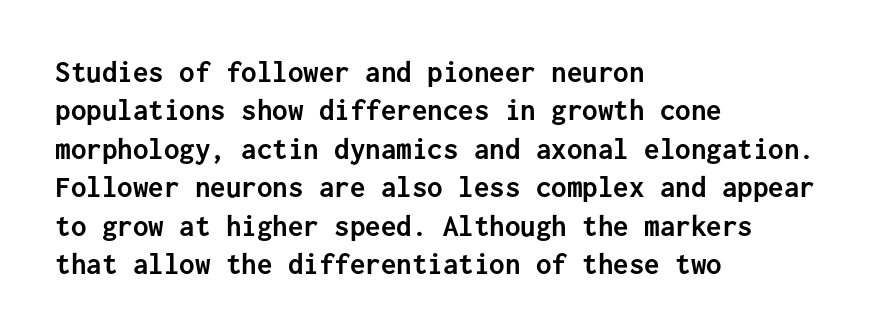
The image shows 31 px semibold sans-serif type, upright, monospaced; set left-aligned, line spacing 1.24x, normal letter spacing, not underlined; low stroke contrast and a medium x-height.
